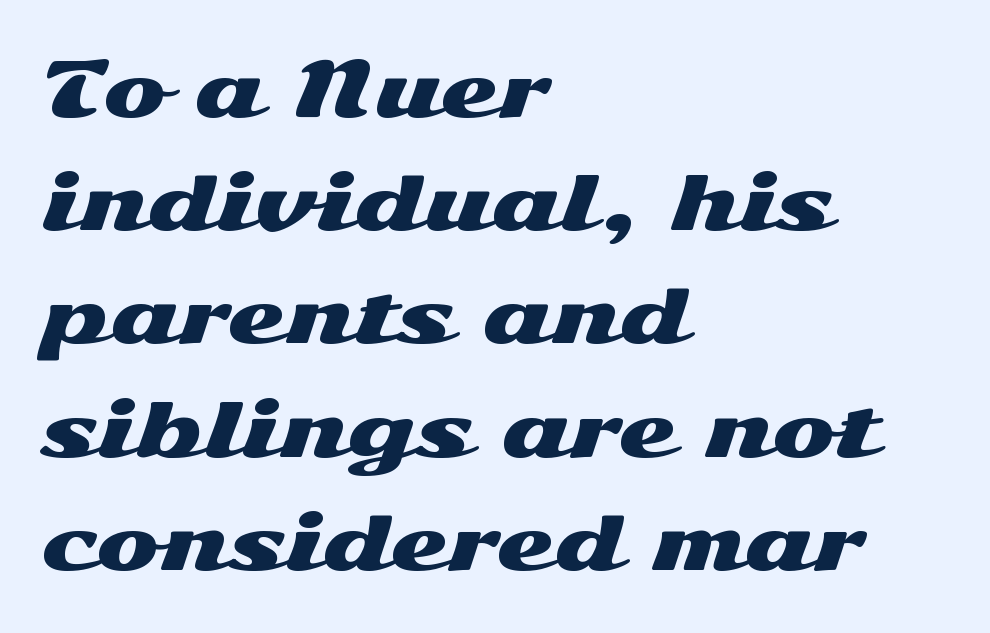
The image shows 75 px wide sans-serif type; set left-aligned, normal line spacing (1.51x), normal letter spacing, not underlined; medium stroke contrast and a medium x-height.
